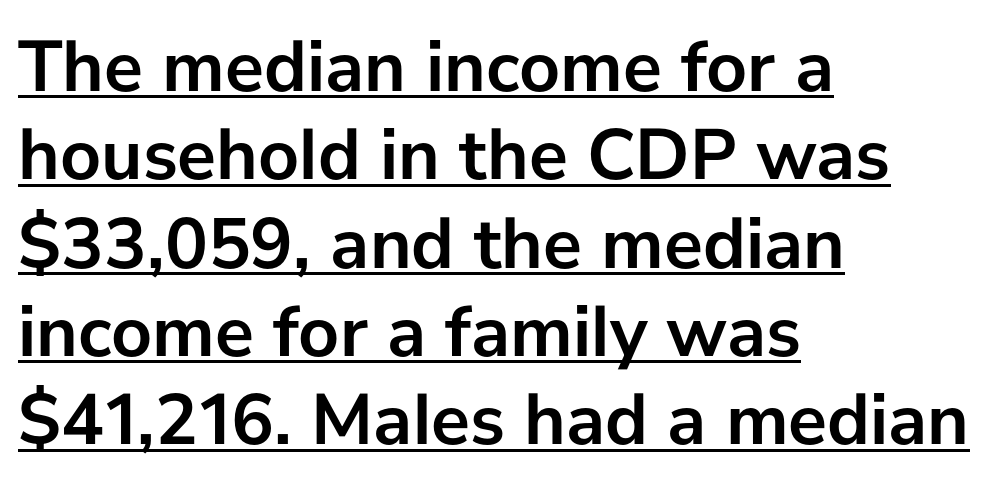
The letters advance in unequal steps, a hallmark of proportional type. Underlined type. The line texture is even and compact thanks to regular tracking. As a designer I'd log this as weight 700, bold. Style check: upright.
